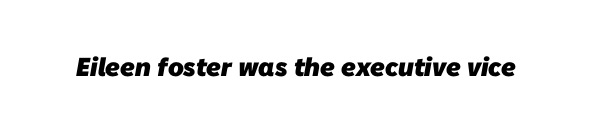
Q: Is the text bold? A: Yes.
Q: Is the text underlined? A: No.
Q: Is the spacing between letters normal or unusually wide? A: Normal.
